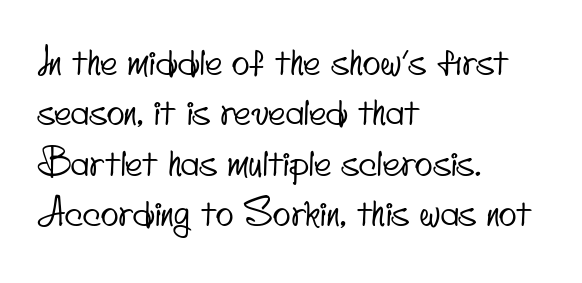
The tracking reads as untouched default to a designer's eye. Letterform terminals end flat and unadorned throughout the passage. Is the block centered? No — it sits flush against the left margin. Baseline-to-baseline distance is the conventional proportion of letter height. Check the space under the baseline: it is left empty. Each letter keeps its own natural width here, so spacing adapts to shape.
